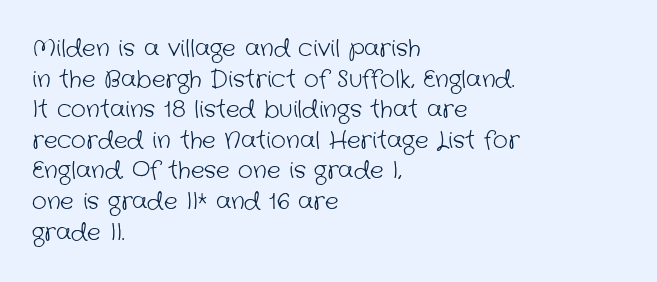
Casual observation: everything's shoved over to the left. The foot of each line stays bare and open. How are the letters spaced? Ordinarily, with no added tracking. Each stroke keeps to a modest, everyday thickness or less.
